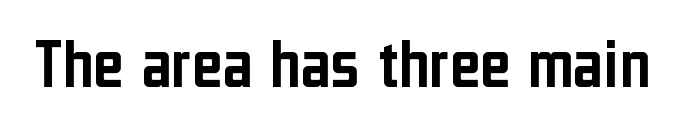
How are the letters spaced? Ordinarily, with no added tracking. Check the space under the baseline: it is left empty. You could not count columns in this text — the font is proportionally spaced. You can tell it's not italic because the verticals are truly vertical. Regarding serifs, this sample does without them.
